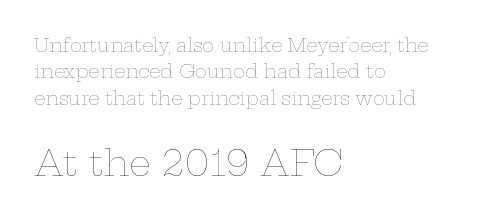
{"italic": "no", "bold": "no", "weight": "thin", "width": "wide", "stroke_contrast": "low", "x_height": "medium", "monospaced": "no", "underline": "no", "align": "left", "line_spacing": "normal", "line_spacing_ratio": 1.46, "letter_spacing": "normal", "letter_spacing_em": 0.0, "larger_block": "second", "size_ratio": 1.94, "glyph_px": 35}
